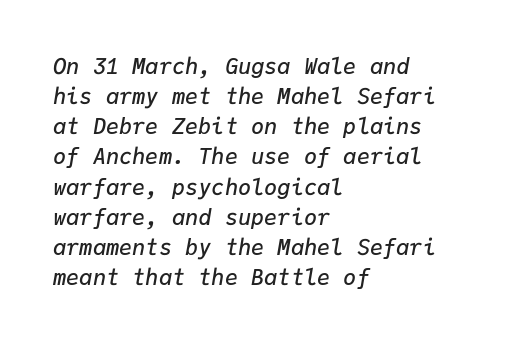
The image shows 22 px text type, italic (leaning right); set left-aligned, normal line spacing (1.37x), normal letter spacing, not underlined.
